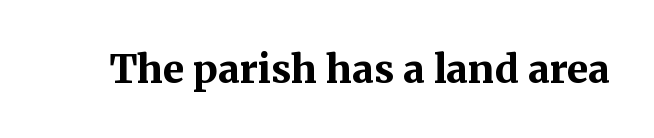
The letters sit at their default tracking, neither squeezed nor spread. Yep, those are serifs on the letters. Do the letters lean? They stand straight. The letters advance in unequal steps, a hallmark of proportional type.
